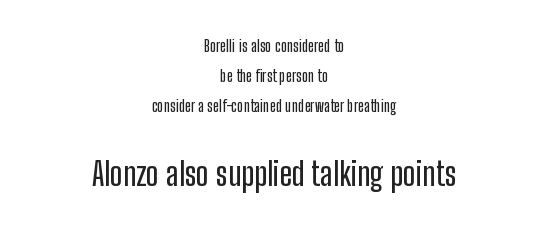
Q: Is the text italic (slanted)? A: No, it is upright.
Q: Is the typeface a serif or a sans-serif typeface? A: Sans-serif.
Q: Is the text underlined? A: No.
Q: How is the paragraph aligned? A: Centered.
Q: Is the spacing between letters normal or unusually wide? A: Normal.
Q: Which block of text is set in a larger size, the first (top) or the second (bottom)? A: The second (bottom) one.
Q: Width (condensed, normal, or wide)? A: Condensed.
Q: Stroke contrast? A: Low.
Q: x-height? A: Medium.
Q: Monospaced? A: No.
